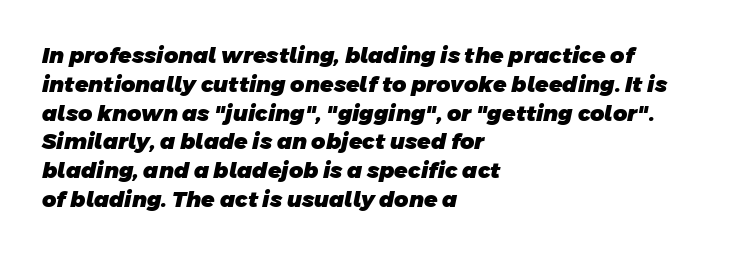
The passage shown is not underscored anywhere. Does the copy run flush right? No — it runs flush left. The rendering keeps characters at their native spacing. Caption: bold face, heavy strokes. Leading matches the norm, producing a regular column.
